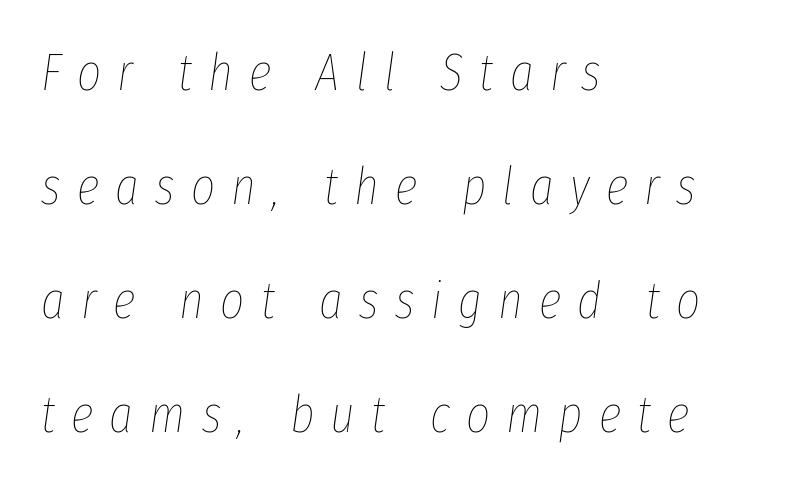
Q: Is the text bold? A: No.
Q: Is the text italic (slanted)? A: Yes, it leans right by about 8 degrees.
Q: Is the text underlined? A: No.
Q: How is the paragraph aligned? A: Left-aligned.
Q: Is the spacing between letters normal or unusually wide? A: Unusually wide.
Q: Is the spacing between lines tight, normal or loose? A: Loose.
Q: Width (condensed, normal, or wide)? A: Condensed.
Q: Stroke contrast? A: Low.
Q: x-height? A: Medium.
Q: Monospaced? A: No.
